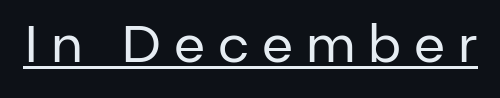
{"serif": "no", "italic": "no", "bold": "no", "weight": "regular", "width": "normal", "stroke_contrast": "low", "x_height": "medium", "monospaced": "no", "underline": "yes", "letter_spacing": "wide", "letter_spacing_em": 0.25, "glyph_px": 51}
